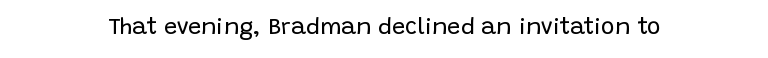
Q: Is the text bold? A: No.
Q: Is the text italic (slanted)? A: No, it is upright.
Q: Is the text underlined? A: No.
Q: Is the spacing between letters normal or unusually wide? A: Normal.
